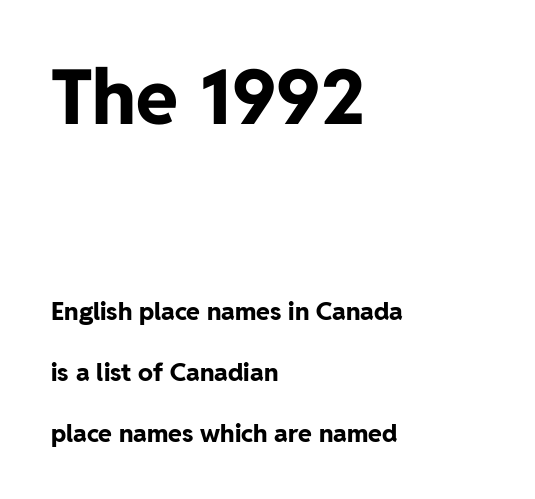
{"serif": "no", "italic": "no", "bold": "yes", "weight": "bold", "width": "normal", "stroke_contrast": "low", "x_height": "medium", "monospaced": "no", "underline": "no", "align": "left", "line_spacing": "loose", "line_spacing_ratio": 2.43, "letter_spacing": "normal", "letter_spacing_em": 0.0, "larger_block": "first", "size_ratio": 3.04, "glyph_px": 76}
